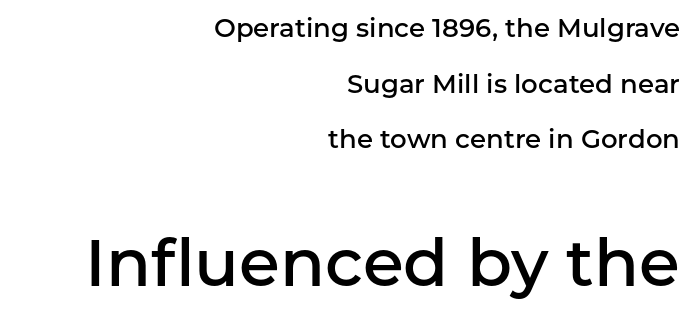
Is the letter spacing exaggerated? No — it looks like the ordinary default. The paragraph shown leans on its right margin. Two sizes are in play, and the larger belongs to the second block. The foot of each line stays bare and open. The type sits square on the baseline with zero lean.
